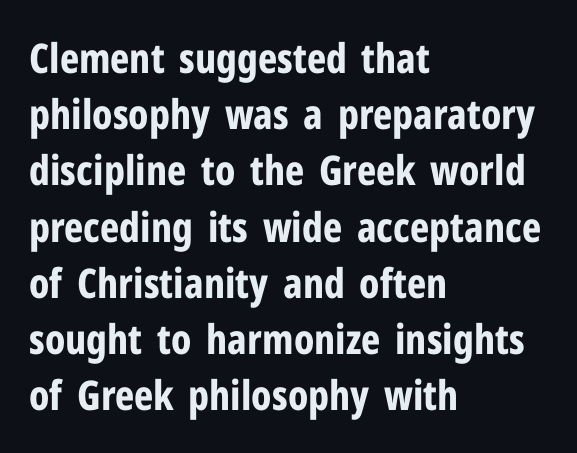
A typesetter would label this face a sans. Every stem runs plumb, perpendicular to the baseline. Horizontally, the lines are justified to the leading edge only. No word sits above an underline. Students, this is bold: see how much ink each stroke carries.
